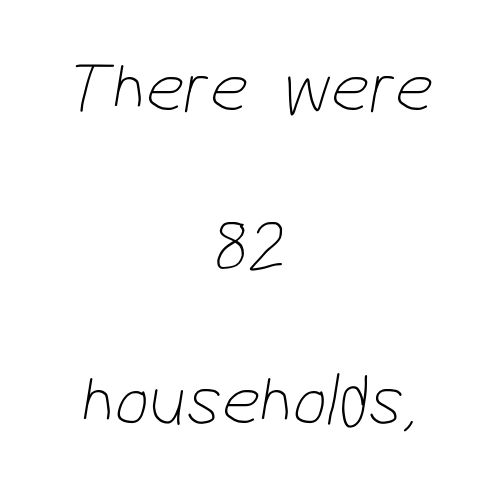
{"serif": "no", "bold": "no", "weight": "thin", "width": "condensed", "stroke_contrast": "low", "x_height": "medium", "monospaced": "no", "underline": "no", "align": "center", "line_spacing": "loose", "line_spacing_ratio": 2.09, "letter_spacing": "normal", "letter_spacing_em": 0.0, "glyph_px": 75}
